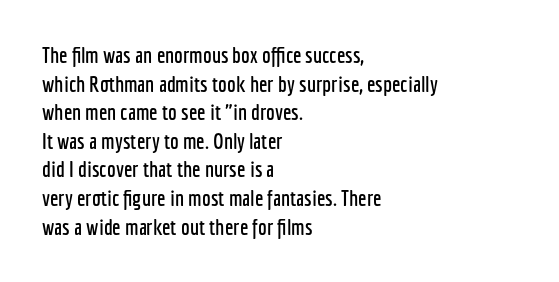
The image shows 22 px text type, upright; set left-aligned, normal line spacing (1.3x), normal letter spacing, not underlined.
